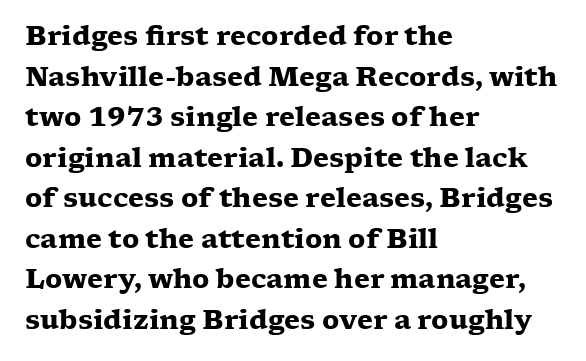
The image shows 26 px bold type, upright; set left-aligned, normal line spacing (1.56x), normal letter spacing, not underlined.
